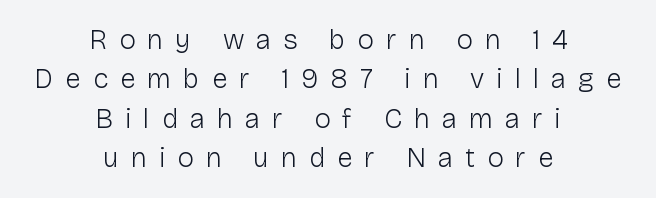
{"serif": "no", "italic": "no", "bold": "no", "weight": "light", "width": "normal", "stroke_contrast": "low", "x_height": "medium", "monospaced": "no", "underline": "no", "align": "center", "line_spacing": "normal", "line_spacing_ratio": 1.41, "letter_spacing": "wide", "letter_spacing_em": 0.43, "glyph_px": 28}
